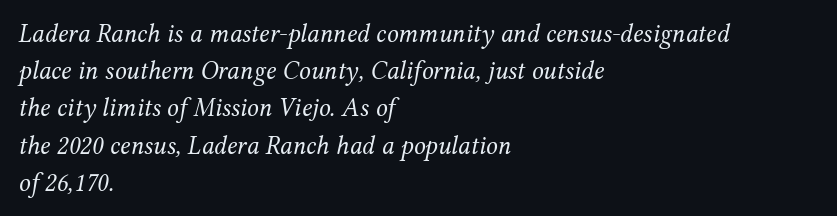
{"italic": "yes", "lean": "right", "slant_degrees": 12, "bold": "no", "underline": "no", "align": "left", "line_spacing": "normal", "line_spacing_ratio": 1.43, "letter_spacing": "normal", "letter_spacing_em": 0.0, "glyph_px": 26}
